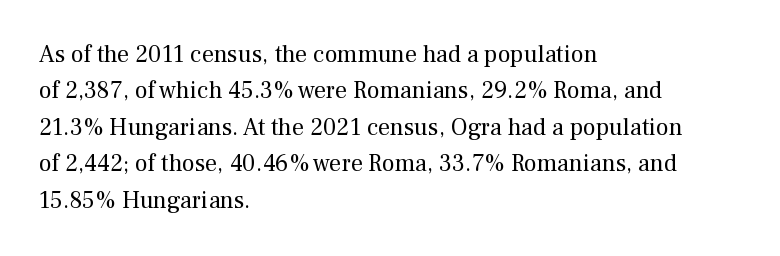
The foot of each line stays bare and open. These lines stack with their left ends in a neat column. Italic: no, the glyphs are upright roman. These lines sit exactly where default settings would place them.
